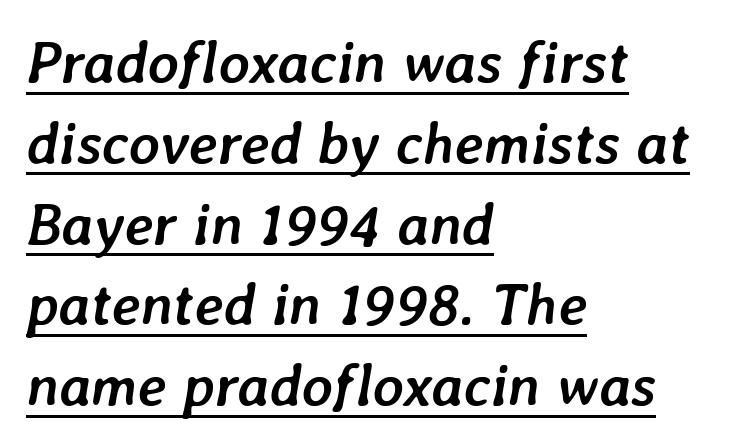
{"italic": "yes", "lean": "right", "slant_degrees": 7, "bold": "yes", "weight": "semibold", "width": "normal", "stroke_contrast": "low", "x_height": "medium", "monospaced": "no", "underline": "yes", "align": "left", "line_spacing": "normal", "line_spacing_ratio": 1.37, "letter_spacing": "normal", "letter_spacing_em": 0.0, "glyph_px": 59}
